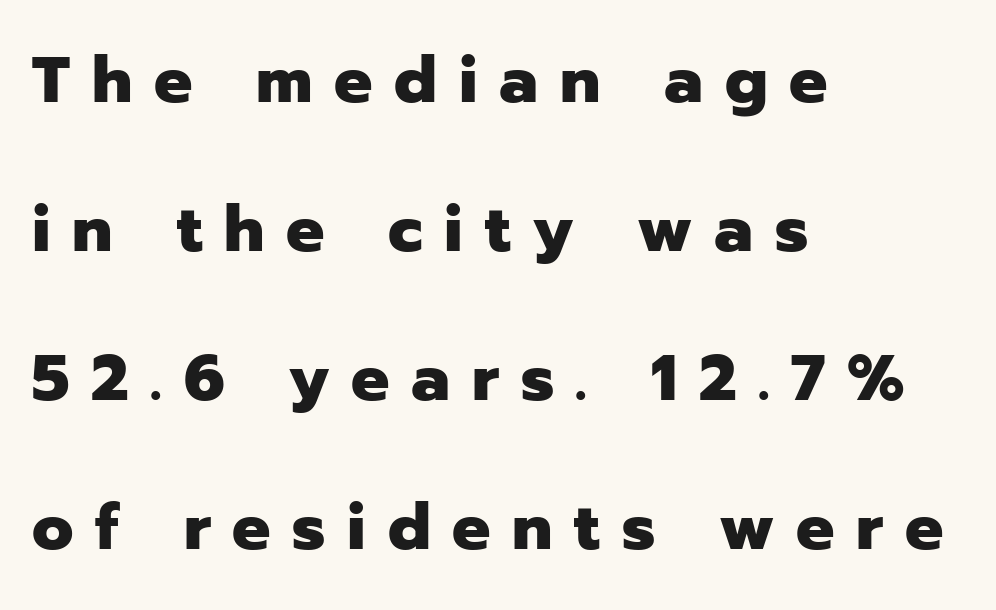
{"serif": "no", "italic": "no", "bold": "yes", "weight": "heavy", "width": "normal", "stroke_contrast": "low", "x_height": "medium", "monospaced": "no", "underline": "no", "align": "left", "line_spacing": "loose", "line_spacing_ratio": 2.33, "letter_spacing": "wide", "letter_spacing_em": 0.34, "glyph_px": 64}
